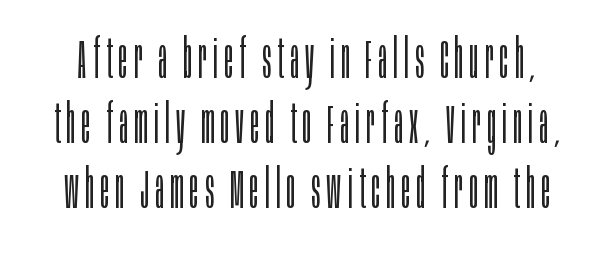
The image shows 55 px light, condensed sans-serif type, upright; set line spacing 1.18x, not underlined; low stroke contrast and a large x-height.
